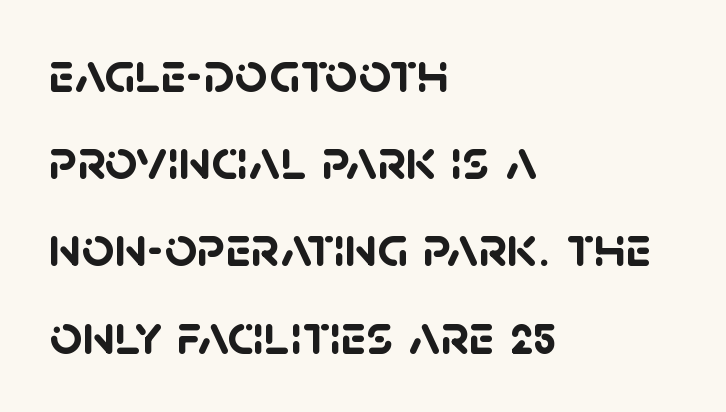
The image shows 57 px semibold sans-serif type; set left-aligned, normal line spacing (1.53x), normal letter spacing, not underlined; low stroke contrast and a large x-height.
